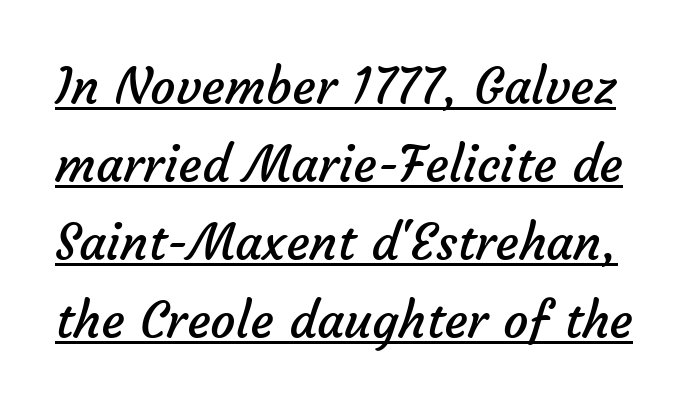
The image shows 50 px regular-weight sans-serif type; set normal line spacing (1.56x), normal letter spacing, underlined; low stroke contrast and a medium x-height.
